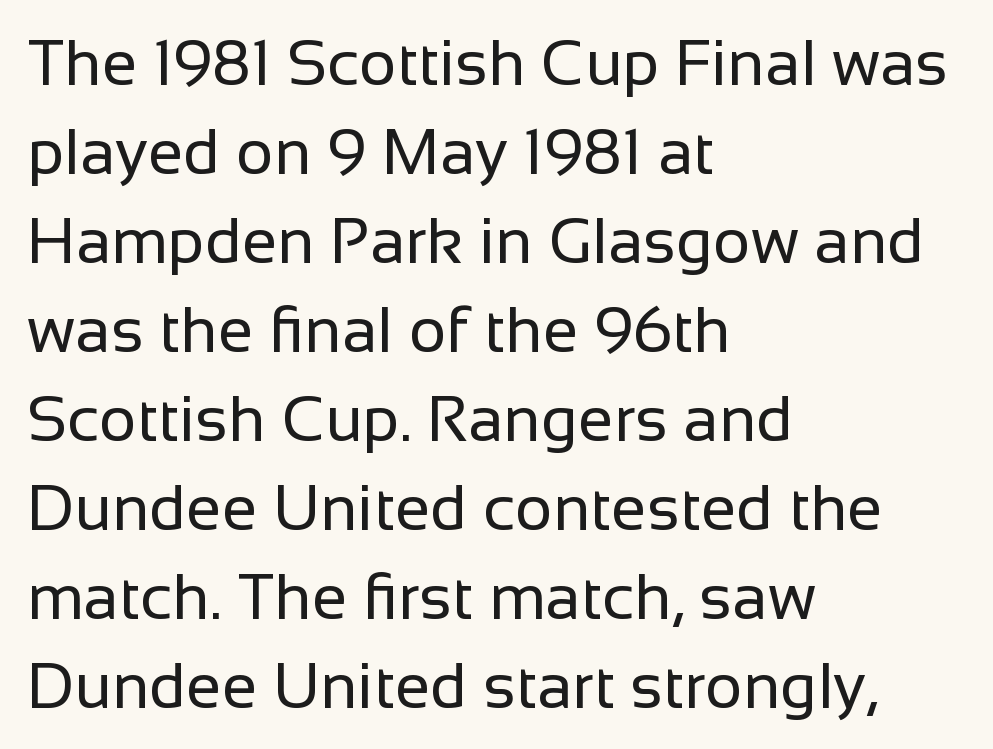
{"serif": "no", "italic": "no", "bold": "no", "weight": "regular", "width": "normal", "stroke_contrast": "low", "x_height": "medium", "monospaced": "no", "underline": "no", "align": "left", "line_spacing": "normal", "line_spacing_ratio": 1.39, "letter_spacing": "normal", "letter_spacing_em": 0.0, "glyph_px": 64}
